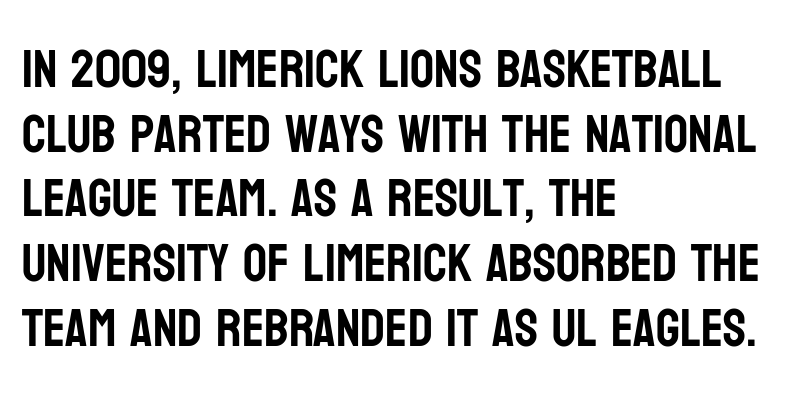
Q: Is the text italic (slanted)? A: No, it is upright.
Q: Is the typeface a serif or a sans-serif typeface? A: Sans-serif.
Q: Is the text underlined? A: No.
Q: How is the paragraph aligned? A: Left-aligned.
Q: Is the spacing between letters normal or unusually wide? A: Normal.
Q: Width (condensed, normal, or wide)? A: Condensed.
Q: Stroke contrast? A: Low.
Q: x-height? A: Large.
Q: Monospaced? A: No.
